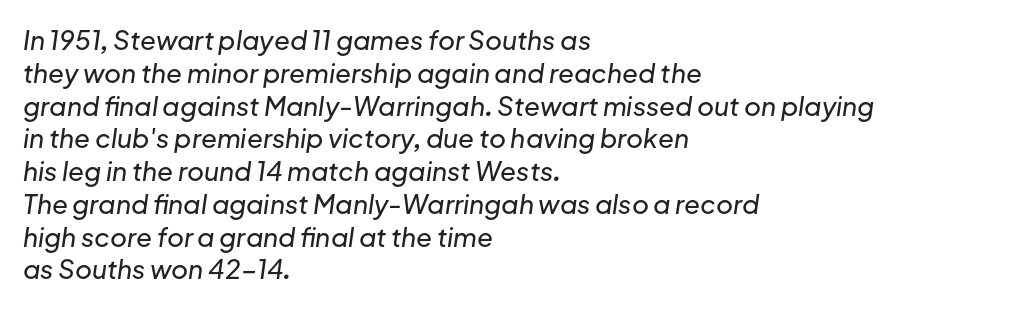
These lines sit exactly where default settings would place them. The strip under each line holds only bare page. Each word holds together tightly as a unit, with standard inter-letter gaps. Style check: oblique.
